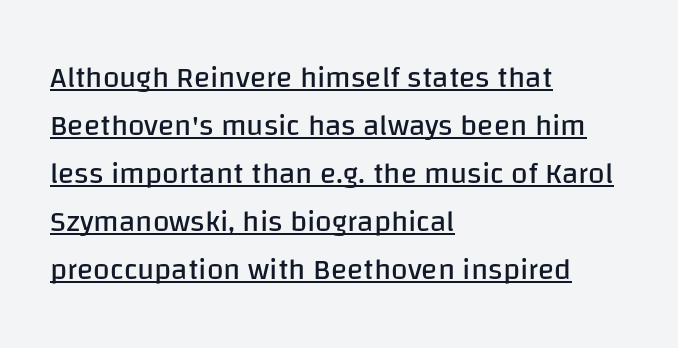
The image shows 30 px regular-weight sans-serif type, upright; set left-aligned, normal line spacing (1.6x), normal letter spacing, underlined; low stroke contrast and a large x-height.
